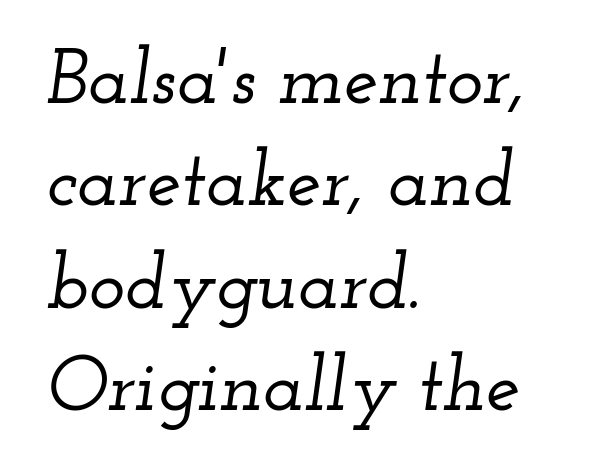
{"serif": "yes", "italic": "yes", "lean": "right", "slant_degrees": 12, "width": "wide", "stroke_contrast": "low", "x_height": "small", "monospaced": "no", "underline": "no", "align": "left", "line_spacing": "normal", "line_spacing_ratio": 1.33, "letter_spacing": "normal", "letter_spacing_em": 0.0, "glyph_px": 77}
